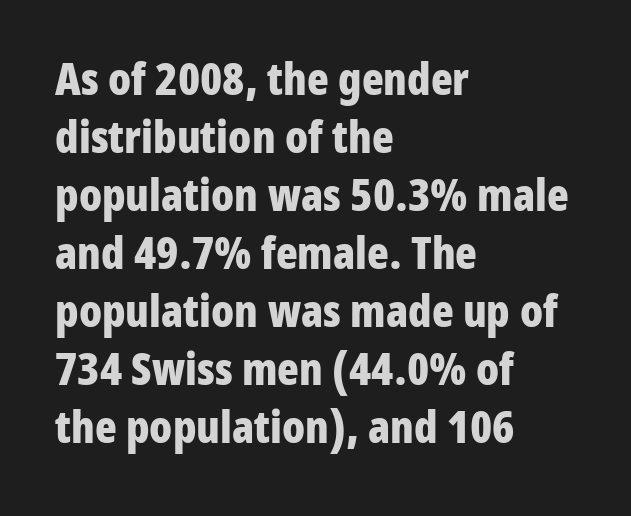
The image shows 45 px bold, condensed sans-serif type, upright; set left-aligned, normal line spacing (1.29x), normal letter spacing, not underlined; low stroke contrast and a medium x-height.
